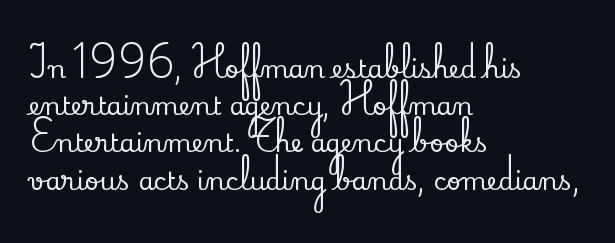
Designer's note — italics off, roman on. Compared with typical paragraphs, the rows here are spaced about the same. No word sits above an underline. Left-aligned paragraph, ragged on the right. This sample uses plain, unmodified letter spacing.
